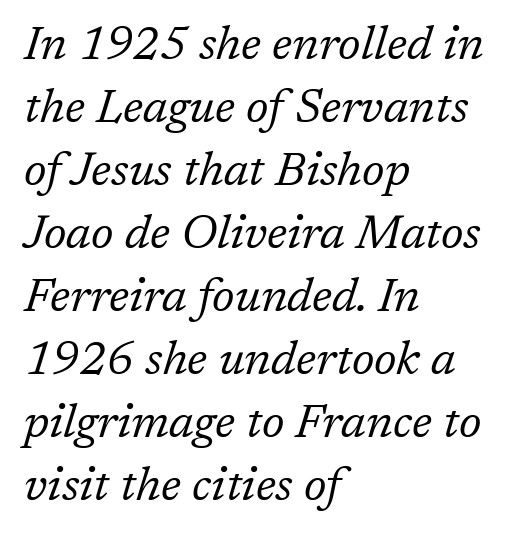
The letters advance in unequal steps, a hallmark of proportional type. Think standard paragraph weight, or any step lighter than that. These lines are composed in type with serifs. Vertically, the passage feels balanced, rows spaced as you'd expect.
